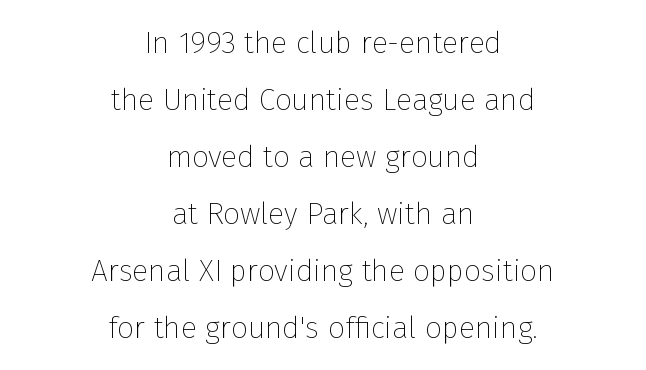
Inter-character spacing is left at the font's built-in metrics. You could not count columns in this text — the font is proportionally spaced. A typesetter would call this leading open, well beyond the default. The text was rendered using a sans face with plain stroke endings. The passage is arranged like a title page — every line centered.
